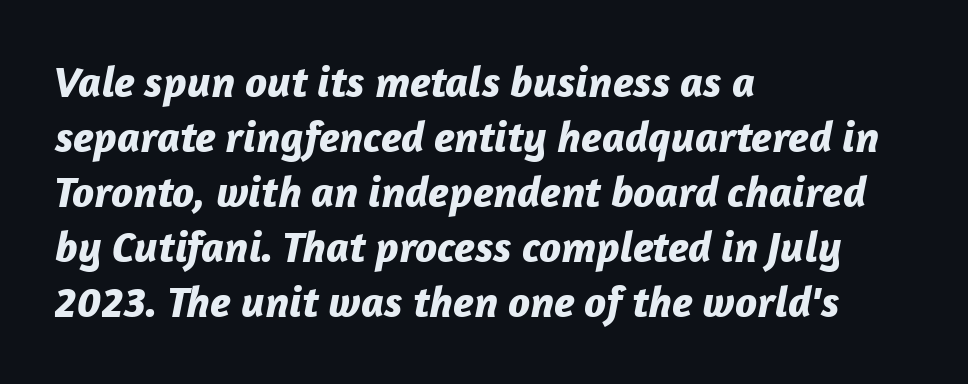
Q: Is the text bold? A: Yes.
Q: Is the text italic (slanted)? A: Yes, it leans right by about 12 degrees.
Q: Is the text underlined? A: No.
Q: How is the paragraph aligned? A: Left-aligned.
Q: Is the spacing between letters normal or unusually wide? A: Normal.
Q: Is the spacing between lines tight, normal or loose? A: Normal.
Q: Width (condensed, normal, or wide)? A: Normal.
Q: Stroke contrast? A: Low.
Q: x-height? A: Medium.
Q: Monospaced? A: No.
